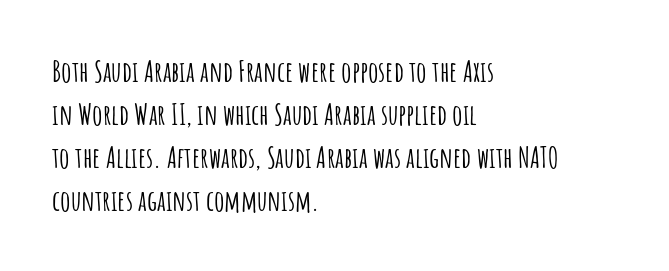
The image shows 29 px condensed sans-serif type, upright; set left-aligned, normal line spacing (1.48x), normal letter spacing, not underlined; low stroke contrast and a large x-height.
